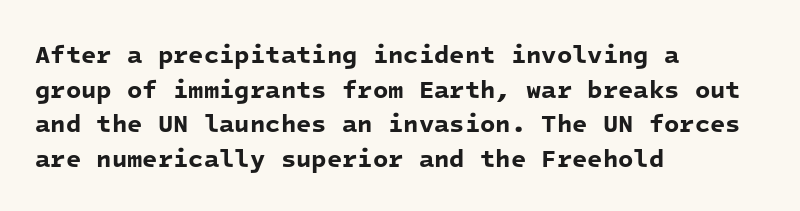
The image shows 25 px bold type; set left-aligned, normal line spacing (1.39x), normal letter spacing, not underlined.
